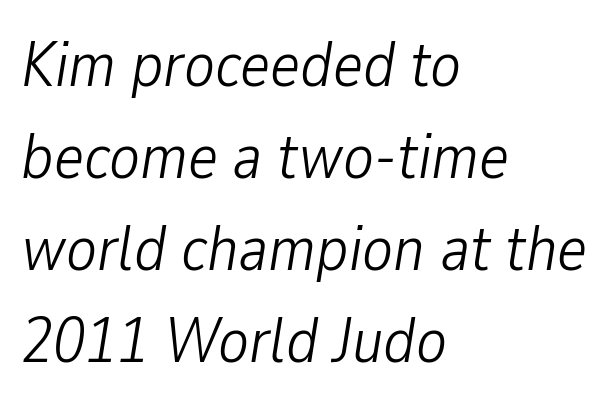
The strokes are not fattened; the text isn't bold. Nobody drew a line under any word here. Do the characters align in a grid? No, the font is proportional. This sample keeps an unexceptional amount of space between lines. Line starts are locked; line ends wander. No extra tracking has been applied to these lines.
